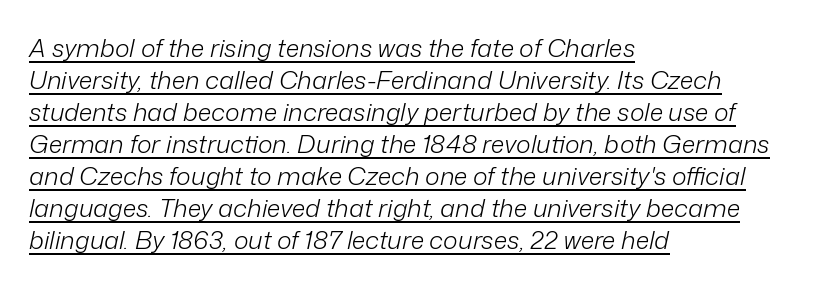
{"italic": "yes", "lean": "right", "slant_degrees": 12, "bold": "no", "underline": "yes", "align": "left", "line_spacing": "normal", "line_spacing_ratio": 1.28, "letter_spacing": "normal", "letter_spacing_em": 0.0, "glyph_px": 25}
